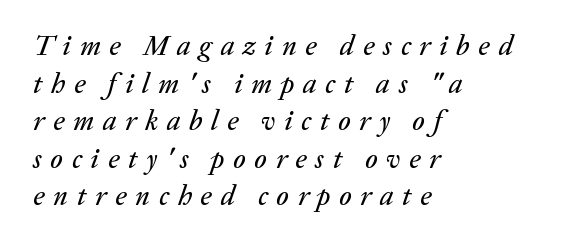
The foot of each line stays bare and open. This rendering widens character spacing well past its baseline value. The ragged edge is on the right, which tells us the setting is flush left. Rows of type keep a routine distance in the vertical direction. Italic? Definitely — the glyphs are oblique. You could not count columns in this text — the font is proportionally spaced.
